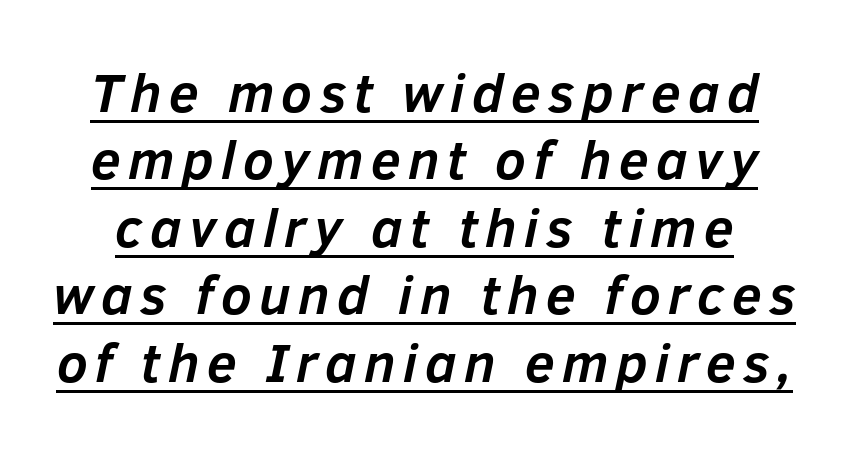
{"italic": "yes", "lean": "right", "slant_degrees": 12, "bold": "yes", "weight": "semibold", "width": "normal", "stroke_contrast": "low", "x_height": "medium", "monospaced": "no", "underline": "yes", "line_spacing": "normal", "line_spacing_ratio": 1.25, "glyph_px": 54}
